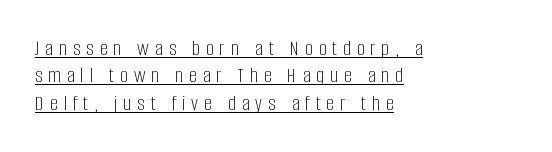
Spacing between characters has been opened up far beyond the box default. Nope, not italic — everything's standing straight. A rule runs beneath these lines of type. Heaviness? Minimal to ordinary, like unemphasized prose. How would I describe the line gaps? Plain and ordinary. A student would call this left alignment; a typographer would say flush left, rag right.
